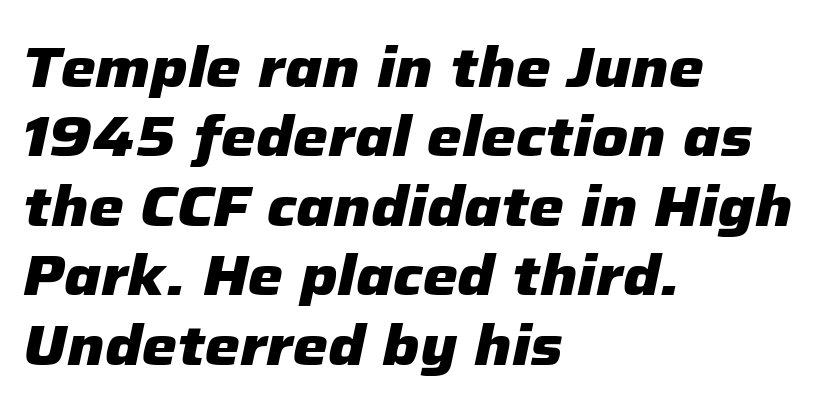
Q: Is the text bold? A: Yes.
Q: Is the text italic (slanted)? A: Yes, it leans right by about 12 degrees.
Q: Is the text underlined? A: No.
Q: How is the paragraph aligned? A: Left-aligned.
Q: Is the spacing between letters normal or unusually wide? A: Normal.
Q: Width (condensed, normal, or wide)? A: Normal.
Q: Stroke contrast? A: Low.
Q: x-height? A: Medium.
Q: Monospaced? A: No.
